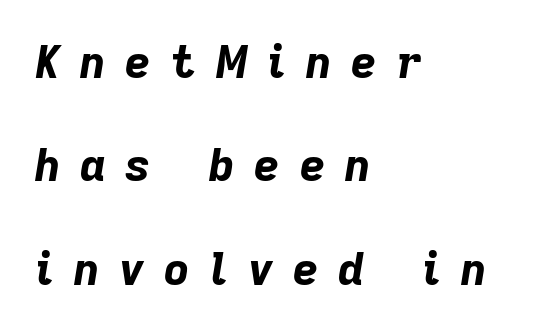
{"italic": "yes", "lean": "right", "slant_degrees": 9, "bold": "yes", "weight": "bold", "width": "normal", "stroke_contrast": "low", "x_height": "medium", "monospaced": "no", "underline": "no", "align": "left", "line_spacing": "loose", "line_spacing_ratio": 2.35, "letter_spacing": "wide", "letter_spacing_em": 0.45, "glyph_px": 44}
